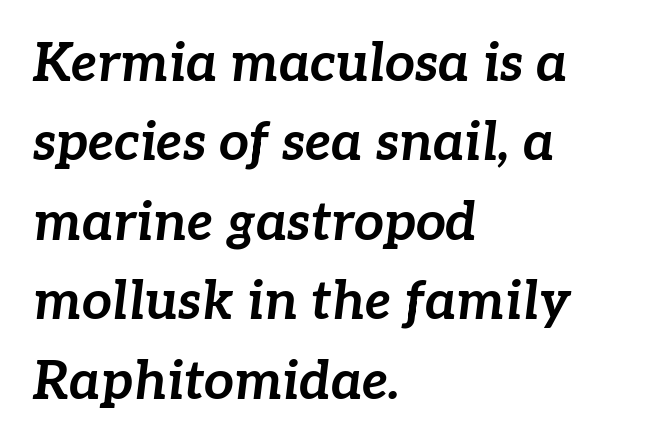
The image shows 53 px bold type, italic (leaning right); set left-aligned, normal line spacing (1.5x), normal letter spacing, not underlined; low stroke contrast and a medium x-height.
